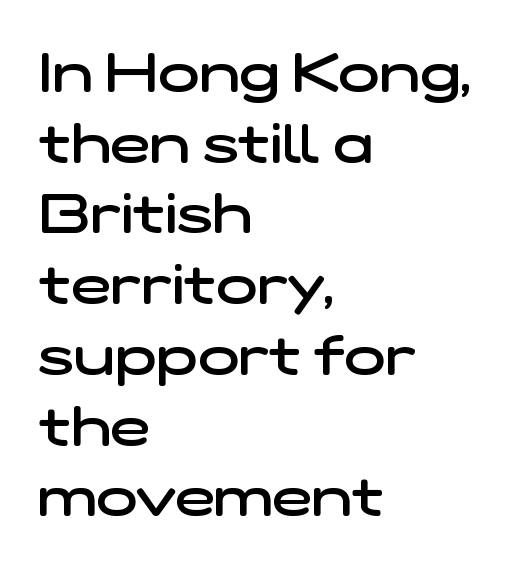
Strokes here are thickened, but only to semibold level. The type family on display is of the sans-serif kind. Short note: letters normally spaced. All the whitespace from short lines collects on the right. Underline: absent. The passage shown is typed in a proportional face where columns would drift.
